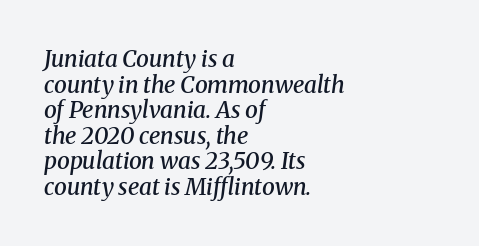
The image shows 23 px text type, italic (leaning right); set left-aligned, tight line spacing (1.11x), normal letter spacing, not underlined.
